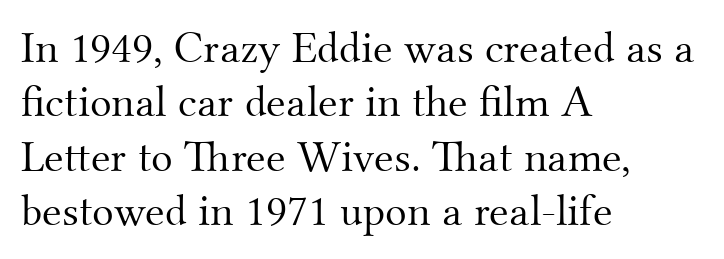
Q: Is the text bold? A: No.
Q: Is the text italic (slanted)? A: No, it is upright.
Q: Is the typeface a serif or a sans-serif typeface? A: Serif.
Q: Is the text underlined? A: No.
Q: How is the paragraph aligned? A: Left-aligned.
Q: Is the spacing between letters normal or unusually wide? A: Normal.
Q: Width (condensed, normal, or wide)? A: Normal.
Q: Stroke contrast? A: Medium.
Q: x-height? A: Small.
Q: Monospaced? A: No.
